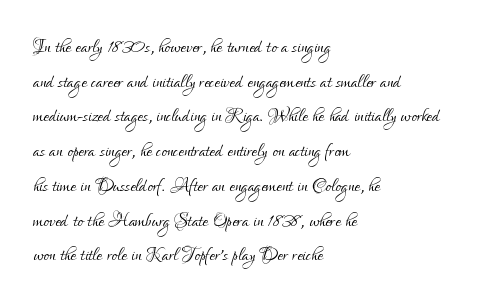
The image shows 25 px text type; set left-aligned, normal line spacing (1.39x), normal letter spacing, not underlined.
